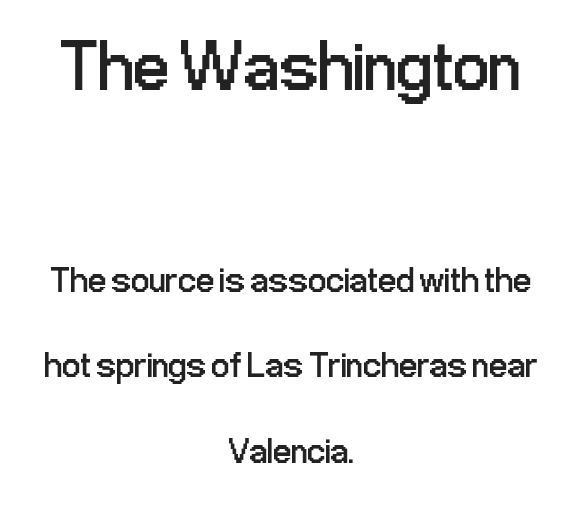
The image shows 71 px regular-weight, condensed sans-serif type, upright; set centered, loose line spacing (2.38x), normal letter spacing, not underlined; the first (top) block is 1.97x larger; low stroke contrast and a medium x-height.
